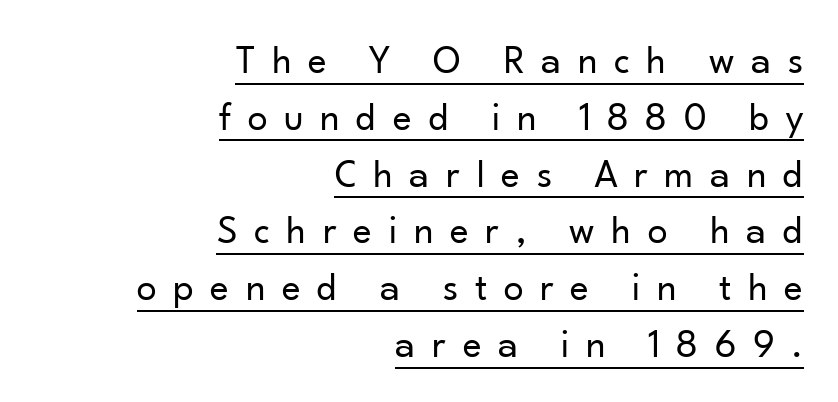
The image shows 40 px regular-weight sans-serif type, upright; set right-aligned, normal line spacing (1.42x), unusually wide letter spacing (+0.42 em), underlined; low stroke contrast and a small x-height.
